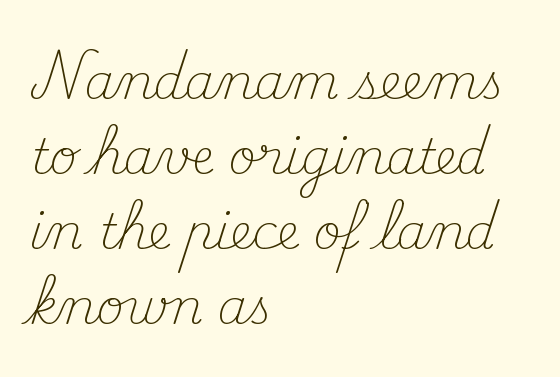
Spacing verdict: proportional, widths tailored to each character. Spacing between characters is what you'd get straight out of the box. Serifs: yes, visible at the terminals of the letterforms. Has an underline been added? It has not.
